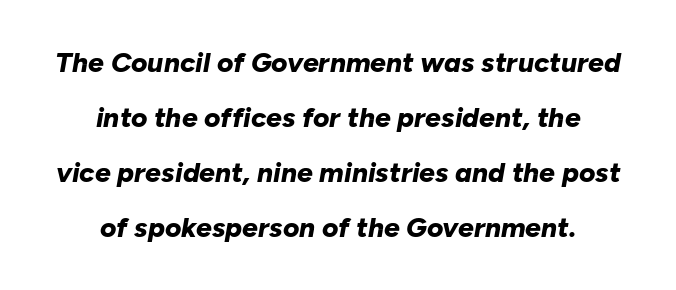
{"italic": "yes", "lean": "right", "slant_degrees": 10, "bold": "yes", "weight": "bold", "width": "normal", "stroke_contrast": "low", "x_height": "medium", "monospaced": "no", "underline": "no", "align": "center", "line_spacing": "loose", "line_spacing_ratio": 1.97, "letter_spacing": "normal", "letter_spacing_em": 0.0, "glyph_px": 28}
